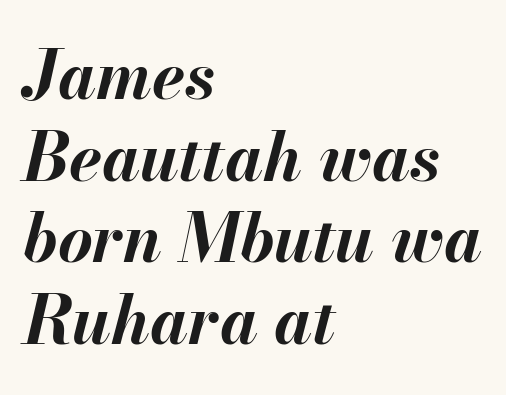
The image shows 67 px bold type, italic (leaning right); set left-aligned, line spacing 1.22x, normal letter spacing, not underlined; medium stroke contrast and a small x-height.
